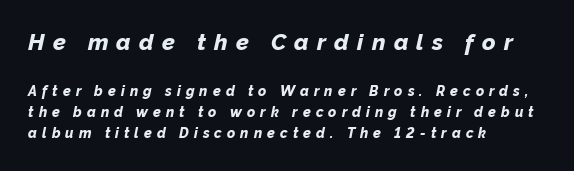
The image shows 23 px bold type, italic (leaning right); set left-aligned, normal line spacing (1.53x), unusually wide letter spacing (+0.36 em), not underlined; the first (top) block is 1.64x larger.
